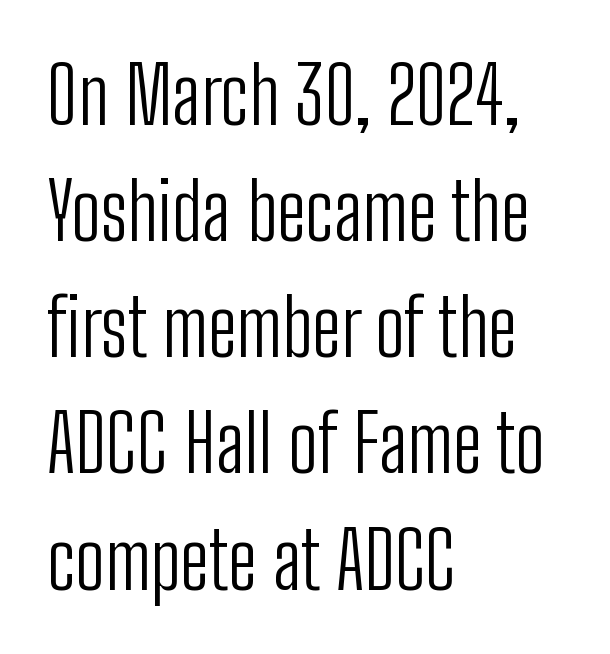
If you measured baseline to baseline, you'd find a middling distance. No word sits above an underline. No extra tracking has been applied to these lines. This is roman type, the default non-slanted kind.
